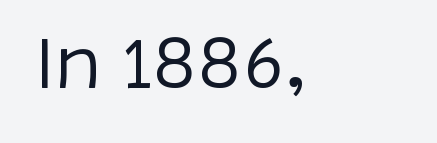
Horizontally, the lines are justified to the leading edge only. Summary of weight: not heavy and not bold. Serifs: no, the terminals of the letterforms are clean. The type sits square on the baseline with zero lean. You could not count columns in this text — the font is proportionally spaced.
